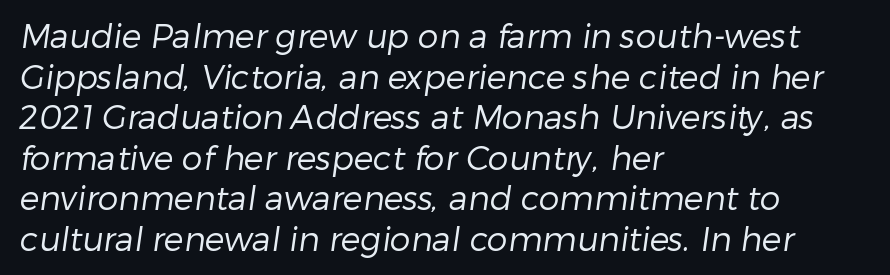
Does the copy run flush right? No — it runs flush left. In terms of letterform style, serifs are entirely absent. Clear beneath every line of the passage. Letters have the restrained weight of plain body copy at most.
